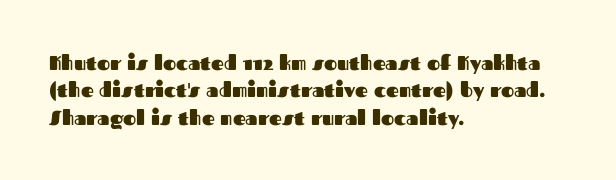
Q: Is the text bold? A: Yes.
Q: Is the text italic (slanted)? A: No, it is upright.
Q: Is the text underlined? A: No.
Q: How is the paragraph aligned? A: Left-aligned.
Q: Is the spacing between letters normal or unusually wide? A: Normal.
Q: Is the spacing between lines tight, normal or loose? A: Normal.
